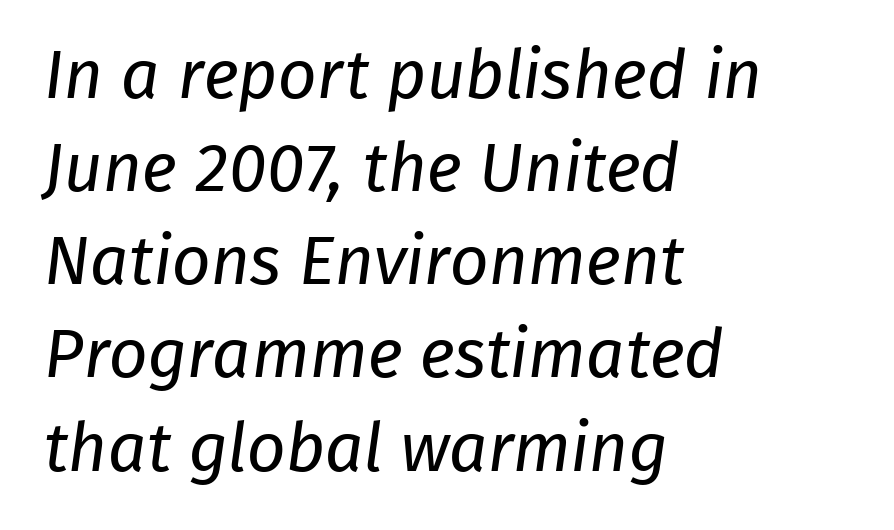
The image shows 68 px regular-weight sans-serif type; set left-aligned, normal line spacing (1.37x), normal letter spacing, not underlined; low stroke contrast and a medium x-height.
